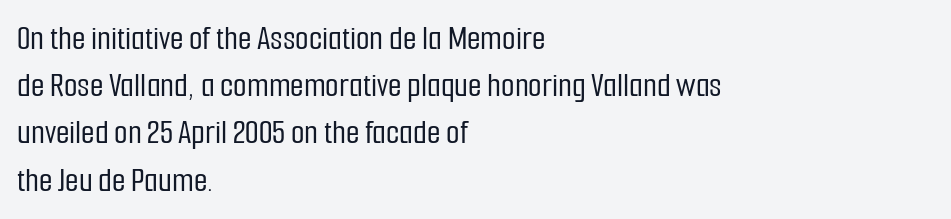
{"serif": "no", "italic": "no", "width": "condensed", "stroke_contrast": "low", "x_height": "medium", "monospaced": "no", "underline": "no", "align": "left", "line_spacing": "normal", "line_spacing_ratio": 1.35, "letter_spacing": "normal", "letter_spacing_em": 0.0, "glyph_px": 35}
